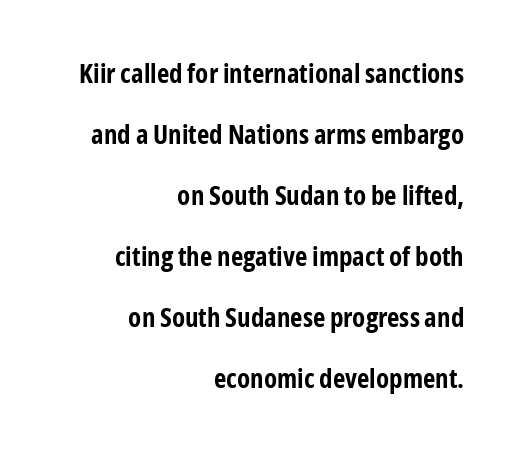
The image shows 27 px bold type, upright; set right-aligned, loose line spacing (2.26x), normal letter spacing, not underlined.
